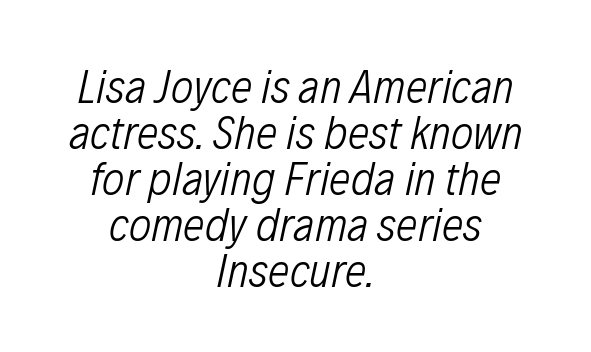
Q: Is the text bold? A: No.
Q: Is the text italic (slanted)? A: Yes, it leans right by about 12 degrees.
Q: Is the text underlined? A: No.
Q: How is the paragraph aligned? A: Centered.
Q: Is the spacing between letters normal or unusually wide? A: Normal.
Q: Is the spacing between lines tight, normal or loose? A: Tight.
Q: Width (condensed, normal, or wide)? A: Condensed.
Q: Stroke contrast? A: Low.
Q: x-height? A: Medium.
Q: Monospaced? A: No.
